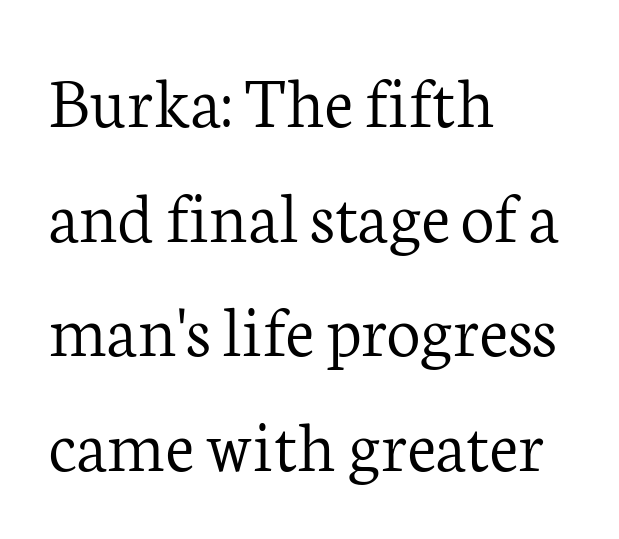
{"serif": "yes", "italic": "no", "bold": "no", "weight": "light", "width": "normal", "stroke_contrast": "low", "x_height": "medium", "monospaced": "no", "underline": "no", "align": "left", "line_spacing": "normal", "line_spacing_ratio": 1.53, "letter_spacing": "normal", "letter_spacing_em": 0.0, "glyph_px": 75}
